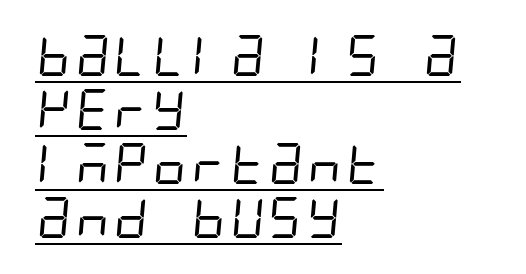
The image shows 41 px regular-weight, condensed sans-serif type; set left-aligned, normal line spacing (1.32x), normal letter spacing, underlined; low stroke contrast and a large x-height.
